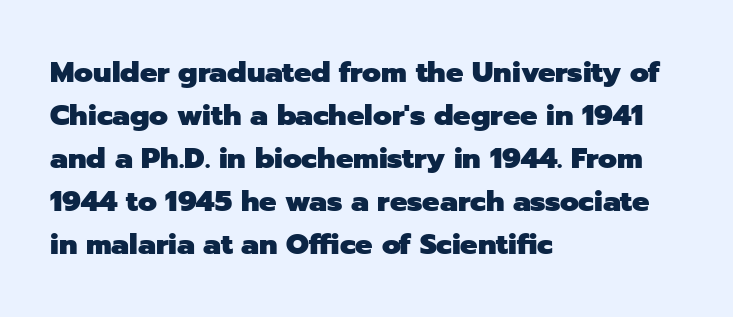
Q: Is the text bold? A: Yes.
Q: Is the text italic (slanted)? A: No, it is upright.
Q: Is the typeface a serif or a sans-serif typeface? A: Sans-serif.
Q: Is the text underlined? A: No.
Q: How is the paragraph aligned? A: Left-aligned.
Q: Is the spacing between letters normal or unusually wide? A: Normal.
Q: Is the spacing between lines tight, normal or loose? A: Normal.
Q: Width (condensed, normal, or wide)? A: Normal.
Q: Stroke contrast? A: Low.
Q: x-height? A: Medium.
Q: Monospaced? A: No.
